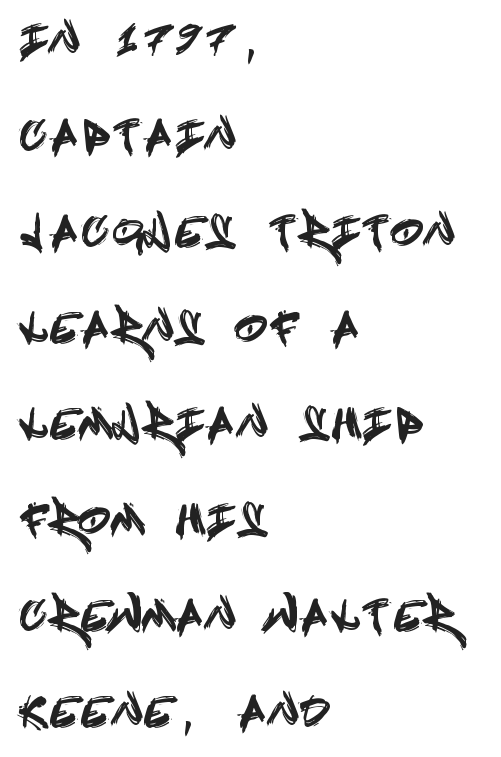
{"serif": "no", "width": "condensed", "x_height": "large", "underline": "no", "align": "left", "line_spacing": "loose", "line_spacing_ratio": 2.4, "letter_spacing": "wide", "letter_spacing_em": 0.22, "glyph_px": 40}
